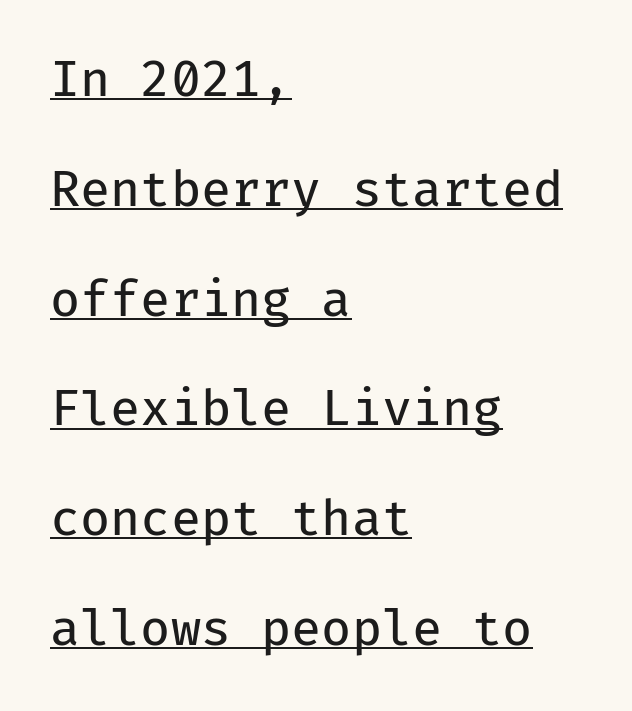
The image shows 49 px regular-weight sans-serif type, upright, monospaced; set left-aligned, loose line spacing (2.24x), normal letter spacing, underlined; low stroke contrast and a medium x-height.
